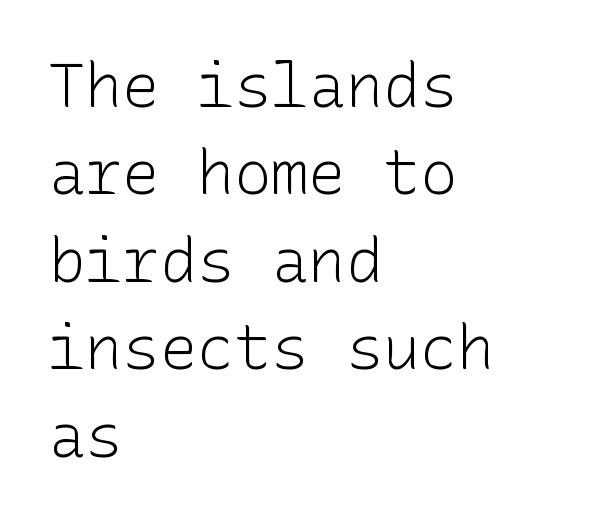
{"serif": "no", "italic": "no", "bold": "no", "weight": "light", "width": "normal", "stroke_contrast": "low", "x_height": "medium", "underline": "no", "align": "left", "line_spacing": "normal", "line_spacing_ratio": 1.41, "letter_spacing": "normal", "letter_spacing_em": 0.0, "glyph_px": 62}
